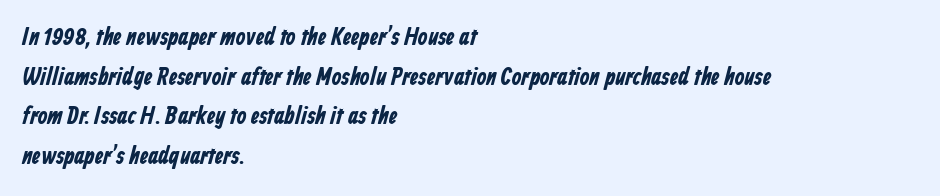
{"bold": "yes", "underline": "no", "align": "left", "line_spacing": "normal", "line_spacing_ratio": 1.59, "letter_spacing": "normal", "letter_spacing_em": 0.0, "glyph_px": 25}
